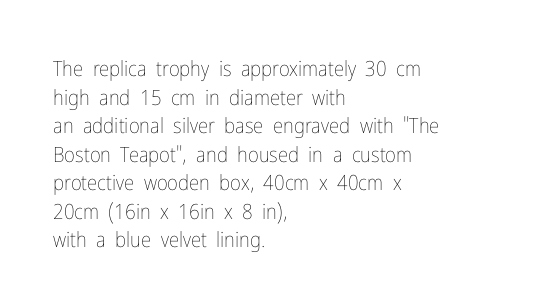
Q: Is the text bold? A: No.
Q: Is the text italic (slanted)? A: No, it is upright.
Q: Is the text underlined? A: No.
Q: How is the paragraph aligned? A: Left-aligned.
Q: Is the spacing between letters normal or unusually wide? A: Normal.
Q: Is the spacing between lines tight, normal or loose? A: Normal.
